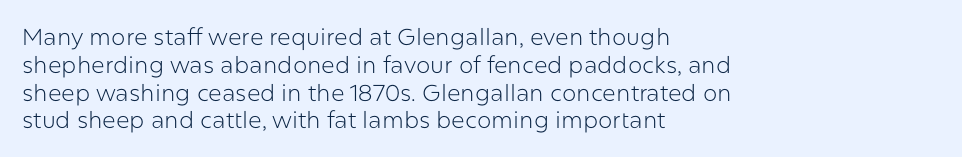
{"italic": "no", "bold": "no", "underline": "no", "align": "left", "line_spacing_ratio": 1.21, "letter_spacing": "normal", "letter_spacing_em": 0.0, "glyph_px": 23}
